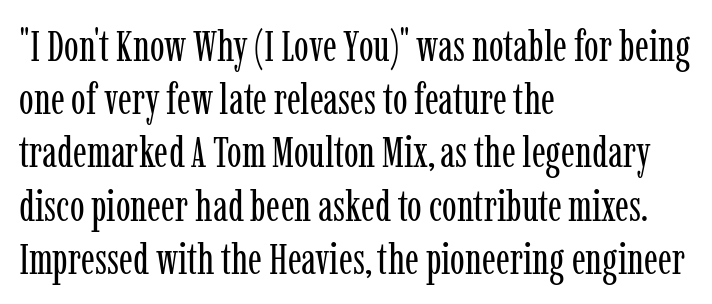
Q: Is the text bold? A: No.
Q: Is the text italic (slanted)? A: No, it is upright.
Q: Is the typeface a serif or a sans-serif typeface? A: Serif.
Q: Is the text underlined? A: No.
Q: How is the paragraph aligned? A: Left-aligned.
Q: Is the spacing between letters normal or unusually wide? A: Normal.
Q: Width (condensed, normal, or wide)? A: Condensed.
Q: Stroke contrast? A: Low.
Q: x-height? A: Medium.
Q: Monospaced? A: No.
